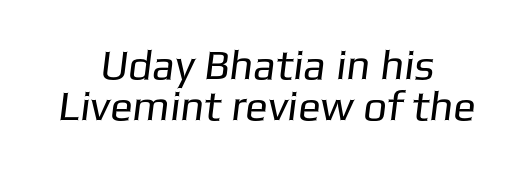
Underlining? Definitely not there. Observe the ordinary spacing: letters are neighbours, not strangers. Font category for this specimen: sans-serif. Here the designer chose a conventional face with non-uniform glyph widths. Centered paragraph, ragged on both sides. Stems and bowls with no extra thickness — not bold.
